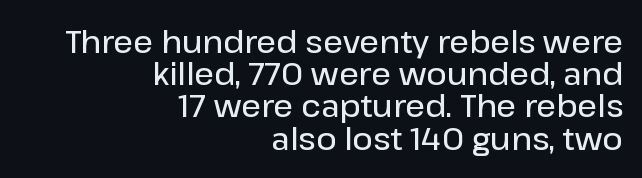
The image shows 31 px semibold sans-serif type, upright; set right-aligned, tight line spacing (1.04x), normal letter spacing, not underlined; low stroke contrast and a medium x-height.
